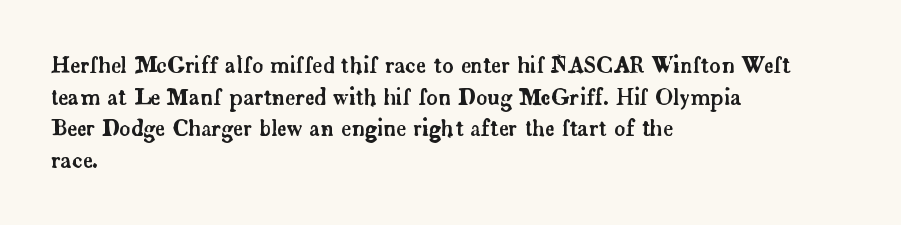
{"italic": "no", "underline": "no", "align": "left", "line_spacing": "normal", "line_spacing_ratio": 1.44, "letter_spacing": "normal", "letter_spacing_em": 0.0, "glyph_px": 22}
